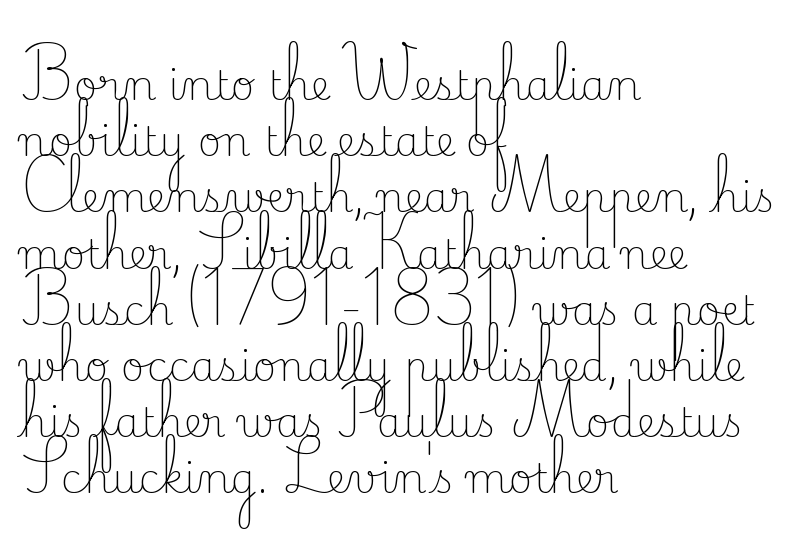
Q: Is the text bold? A: No.
Q: Is the text italic (slanted)? A: No, it is upright.
Q: Is the typeface a serif or a sans-serif typeface? A: Serif.
Q: Is the text underlined? A: No.
Q: How is the paragraph aligned? A: Left-aligned.
Q: Is the spacing between letters normal or unusually wide? A: Normal.
Q: Is the spacing between lines tight, normal or loose? A: Normal.
Q: Width (condensed, normal, or wide)? A: Normal.
Q: Stroke contrast? A: Low.
Q: x-height? A: Small.
Q: Monospaced? A: No.
